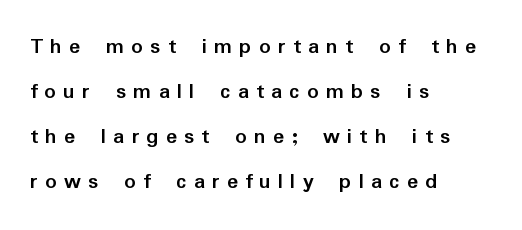
{"italic": "no", "bold": "yes", "underline": "no", "align": "left", "line_spacing": "loose", "line_spacing_ratio": 1.95, "letter_spacing": "wide", "letter_spacing_em": 0.31, "glyph_px": 23}
